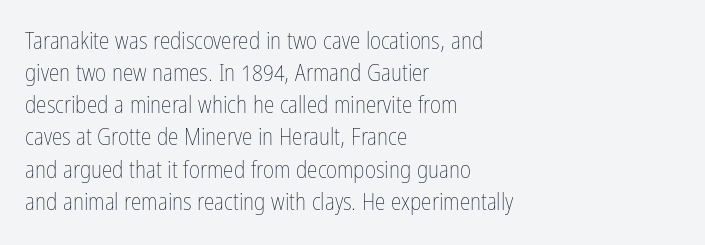
The image shows 24 px text type, upright; set left-aligned, normal line spacing (1.34x), normal letter spacing, not underlined.
